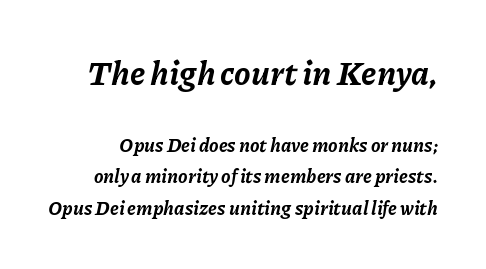
Q: Is the text bold? A: Yes.
Q: Is the text italic (slanted)? A: Yes, it leans right by about 11 degrees.
Q: Is the text underlined? A: No.
Q: Is the spacing between letters normal or unusually wide? A: Normal.
Q: Is the spacing between lines tight, normal or loose? A: Normal.
Q: Which block of text is set in a larger size, the first (top) or the second (bottom)? A: The first (top) one.
Q: Width (condensed, normal, or wide)? A: Normal.
Q: Stroke contrast? A: Low.
Q: x-height? A: Medium.
Q: Monospaced? A: No.
